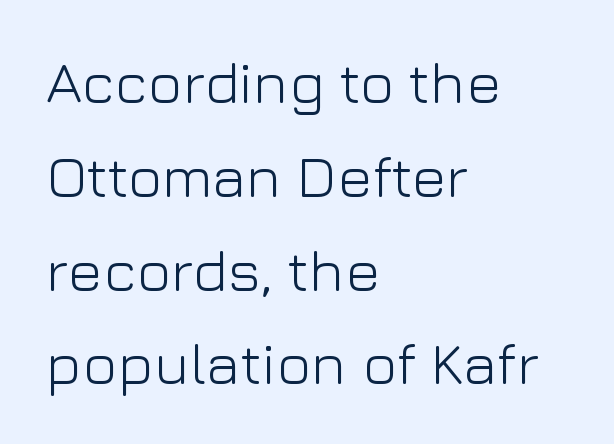
Nothing sits at the stroke ends, so this counts as sans-serif. Short note: letters normally spaced. Posture: vertical. No chunkiness to these letters — they're not bold. The compositor pushed each line to the left boundary.
